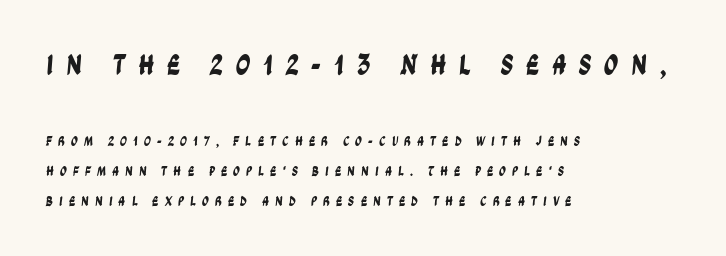
{"serif": "no", "width": "condensed", "stroke_contrast": "low", "x_height": "large", "monospaced": "no", "underline": "no", "align": "left", "line_spacing": "loose", "line_spacing_ratio": 2.15, "letter_spacing": "wide", "letter_spacing_em": 0.42, "larger_block": "first", "size_ratio": 2.07, "glyph_px": 29}
